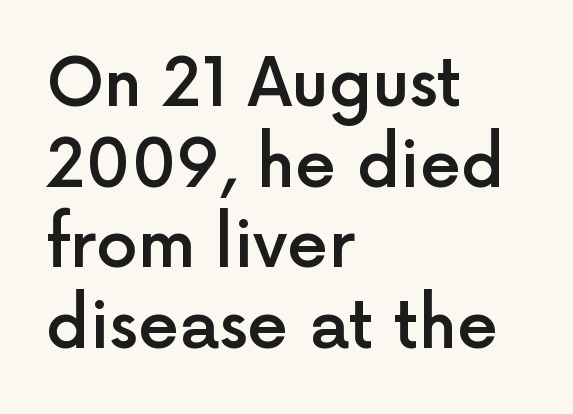
The baseline area is clear. Spacing between characters is what you'd get straight out of the box. This sample has the flowing, uneven cadence of proportional lettering. To sum up the face: it is a sans, with no serifs. Notice the strokes are somewhat thickened but not fully heavy: this is a semibold. The text block is weighted toward the left margin, trailing off unevenly rightward.
